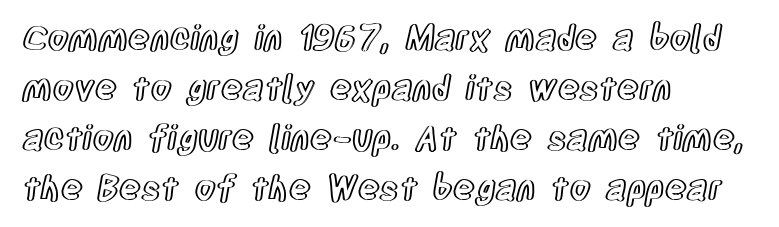
What's the leading like? Ordinary, nothing unusual. The baseline area is clear. Caption: multi-line text, flush left, ragged right. This sample has the flowing, uneven cadence of proportional lettering. The letterforms sit shoulder to shoulder at normal distance.
